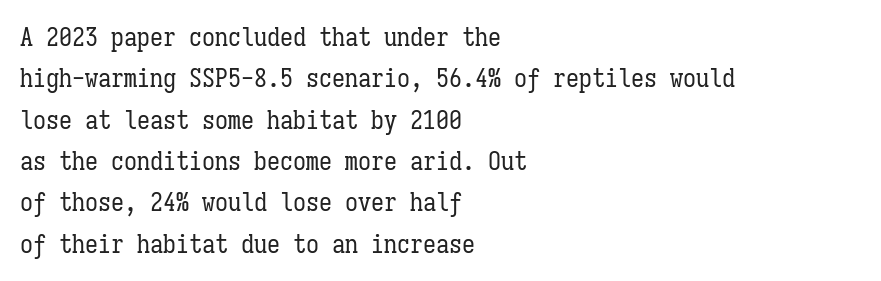
Q: Is the text bold? A: No.
Q: Is the text italic (slanted)? A: No, it is upright.
Q: Is the text underlined? A: No.
Q: How is the paragraph aligned? A: Left-aligned.
Q: Is the spacing between letters normal or unusually wide? A: Normal.
Q: Is the spacing between lines tight, normal or loose? A: Normal.
